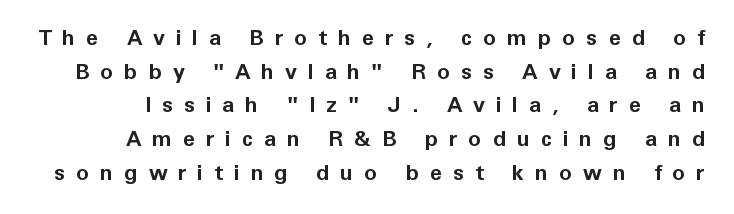
The image shows 22 px bold type, upright; set normal line spacing (1.53x), unusually wide letter spacing (+0.49 em), not underlined.
